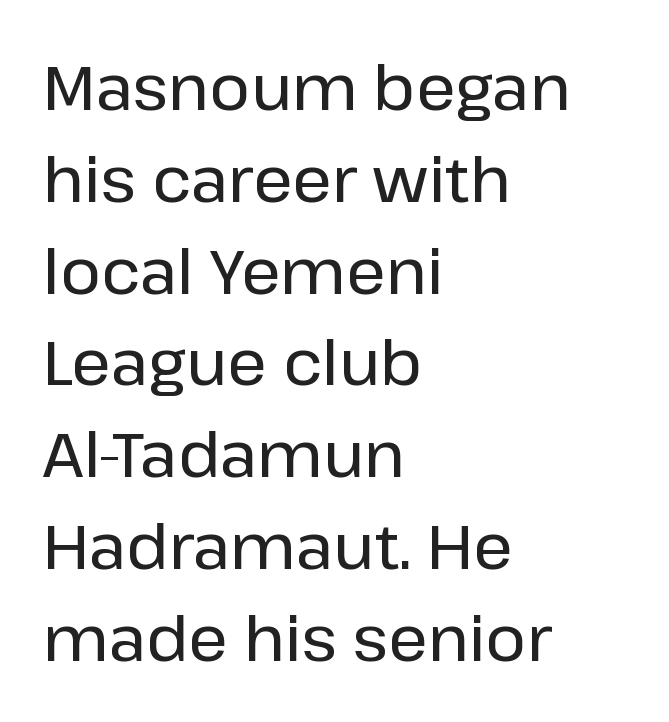
The image shows 62 px sans-serif type, upright; set left-aligned, normal line spacing (1.48x), normal letter spacing, not underlined; low stroke contrast and a medium x-height.
